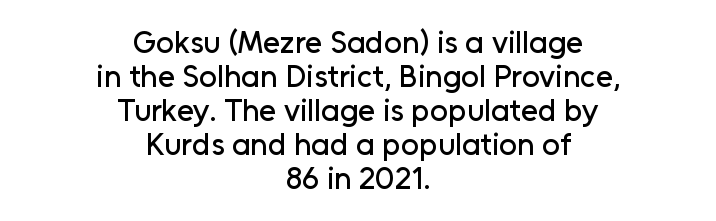
Honestly, the rows look squashed on top of each other. Here the designer chose a conventional face with non-uniform glyph widths. Tall strokes in this sample are plumb rather than angled. Serif or sans? Sans — the stroke terminals are bare. Short and long lines alike share a common midpoint.
